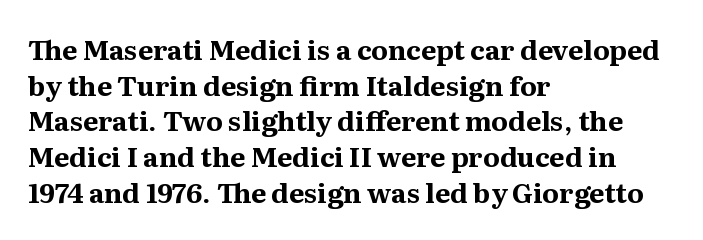
{"italic": "no", "bold": "yes", "underline": "no", "align": "left", "line_spacing": "normal", "line_spacing_ratio": 1.32, "letter_spacing": "normal", "letter_spacing_em": 0.0, "glyph_px": 27}
